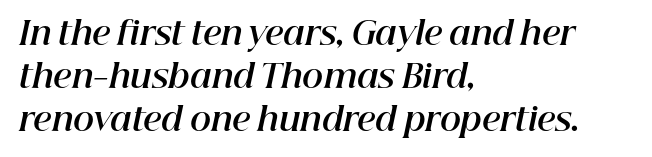
Q: Is the text bold? A: Yes.
Q: Is the text italic (slanted)? A: Yes, it leans right by about 12 degrees.
Q: Is the text underlined? A: No.
Q: How is the paragraph aligned? A: Left-aligned.
Q: Is the spacing between letters normal or unusually wide? A: Normal.
Q: Is the spacing between lines tight, normal or loose? A: Normal.
Q: Width (condensed, normal, or wide)? A: Normal.
Q: Stroke contrast? A: High.
Q: x-height? A: Medium.
Q: Monospaced? A: No.
